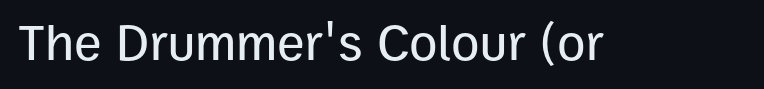
Check the space under the baseline: it is left empty. Vertical strokes here are truly vertical. Letterform terminals end flat and unadorned throughout the passage. The rendering keeps characters at their native spacing. These lines are rendered in a variable-pitch font.
